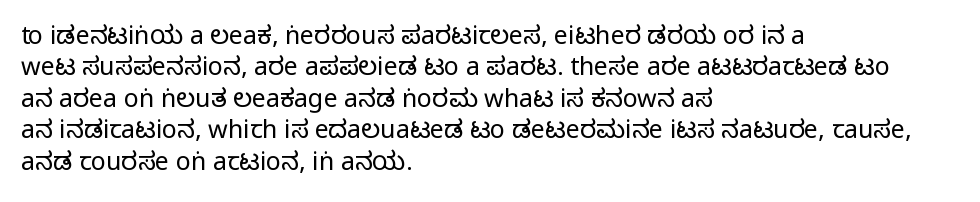
Q: Is the text italic (slanted)? A: No, it is upright.
Q: Is the text underlined? A: No.
Q: How is the paragraph aligned? A: Left-aligned.
Q: Is the spacing between letters normal or unusually wide? A: Normal.
Q: Is the spacing between lines tight, normal or loose? A: Normal.
